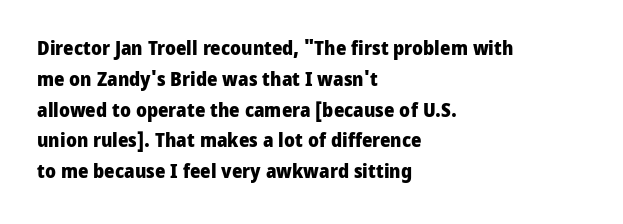
Q: Is the text bold? A: Yes.
Q: Is the text italic (slanted)? A: No, it is upright.
Q: Is the text underlined? A: No.
Q: How is the paragraph aligned? A: Left-aligned.
Q: Is the spacing between letters normal or unusually wide? A: Normal.
Q: Is the spacing between lines tight, normal or loose? A: Normal.
